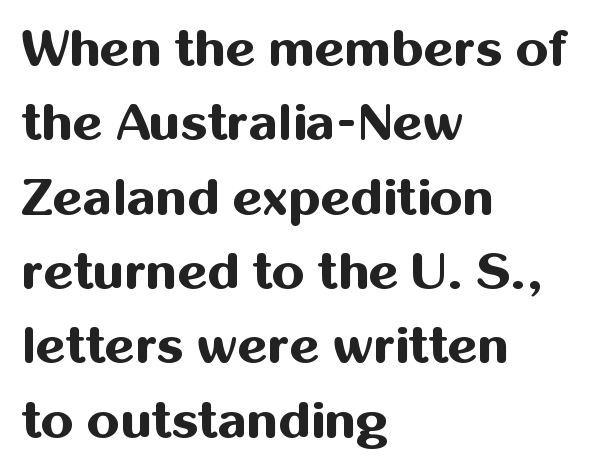
Q: Is the text bold? A: Yes.
Q: Is the text italic (slanted)? A: No, it is upright.
Q: Is the typeface a serif or a sans-serif typeface? A: Sans-serif.
Q: Is the text underlined? A: No.
Q: How is the paragraph aligned? A: Left-aligned.
Q: Is the spacing between letters normal or unusually wide? A: Normal.
Q: Is the spacing between lines tight, normal or loose? A: Normal.
Q: Width (condensed, normal, or wide)? A: Normal.
Q: Stroke contrast? A: Medium.
Q: x-height? A: Medium.
Q: Monospaced? A: No.
